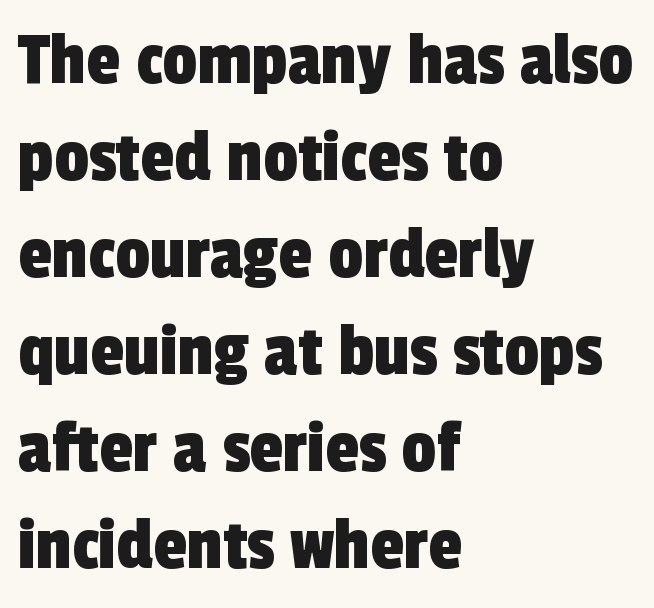
{"serif": "no", "width": "condensed", "x_height": "medium", "monospaced": "no", "underline": "no", "align": "left", "line_spacing": "normal", "line_spacing_ratio": 1.26, "letter_spacing": "normal", "letter_spacing_em": 0.0, "glyph_px": 77}
